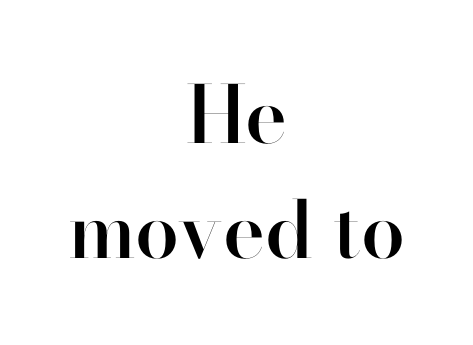
Q: Is the text bold? A: Semi-bold.
Q: Is the text italic (slanted)? A: No, it is upright.
Q: Is the typeface a serif or a sans-serif typeface? A: Sans-serif.
Q: Is the text underlined? A: No.
Q: How is the paragraph aligned? A: Centered.
Q: Is the spacing between letters normal or unusually wide? A: Normal.
Q: Is the spacing between lines tight, normal or loose? A: Normal.
Q: Width (condensed, normal, or wide)? A: Normal.
Q: Stroke contrast? A: High.
Q: x-height? A: Small.
Q: Monospaced? A: No.
